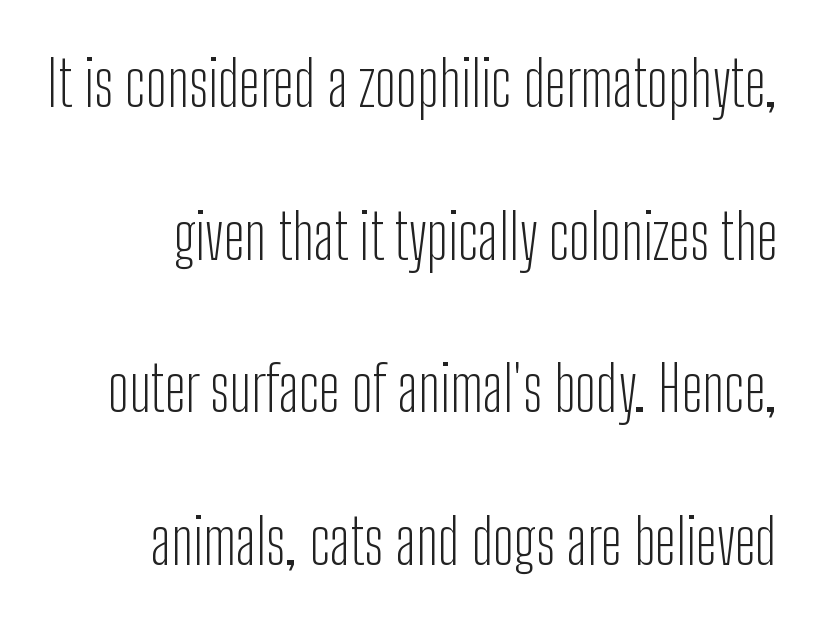
The image shows 62 px light, condensed sans-serif type, upright; set loose line spacing (2.46x), normal letter spacing, not underlined; low stroke contrast and a medium x-height.
